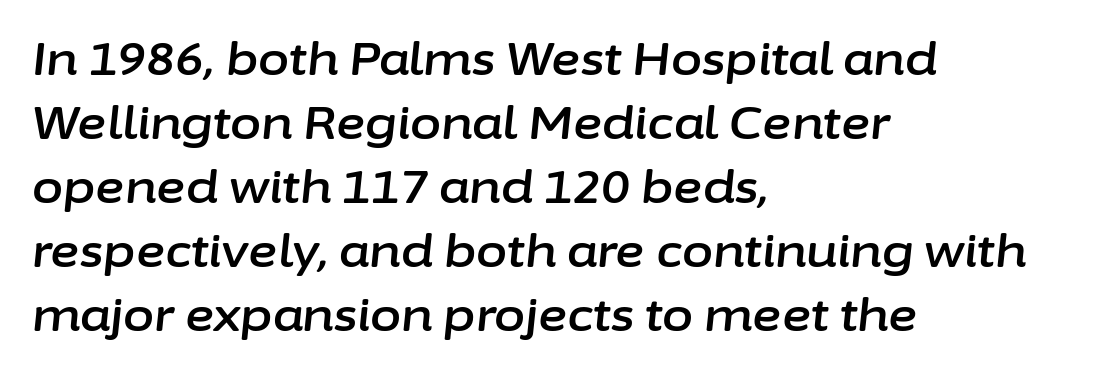
Q: Is the text italic (slanted)? A: Yes, it leans right by about 6 degrees.
Q: Is the text underlined? A: No.
Q: How is the paragraph aligned? A: Left-aligned.
Q: Is the spacing between letters normal or unusually wide? A: Normal.
Q: Is the spacing between lines tight, normal or loose? A: Normal.
Q: Width (condensed, normal, or wide)? A: Normal.
Q: Stroke contrast? A: Low.
Q: x-height? A: Medium.
Q: Monospaced? A: No.
